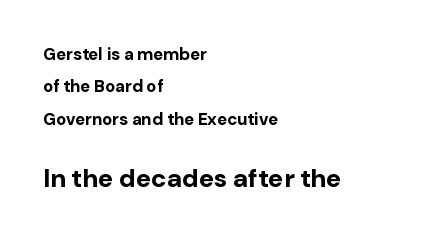
Q: Is the text bold? A: Yes.
Q: Is the text italic (slanted)? A: No, it is upright.
Q: Is the text underlined? A: No.
Q: How is the paragraph aligned? A: Left-aligned.
Q: Is the spacing between letters normal or unusually wide? A: Normal.
Q: Is the spacing between lines tight, normal or loose? A: Loose.
Q: Which block of text is set in a larger size, the first (top) or the second (bottom)? A: The second (bottom) one.
